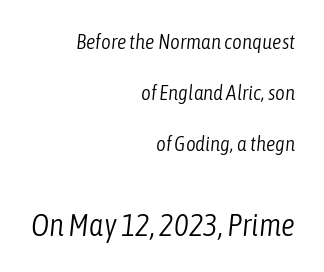
The image shows 31 px light, condensed type, italic (leaning right); set right-aligned, loose line spacing (2.43x), normal letter spacing, not underlined; the second (bottom) block is 1.48x larger; low stroke contrast and a medium x-height.
